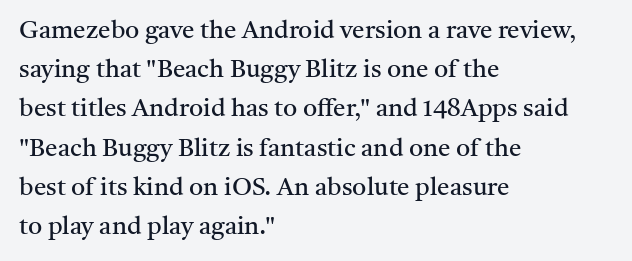
Is this a heavy cut? Hardly; it is regular or lighter. In CSS terms this would be text-align: left. Words appear dense and cohesive because spacing is normal. The gap between lines stays unmarked. Reading down the column, the eye jumps a familiar distance to each next line. This is roman type, the default non-slanted kind.
